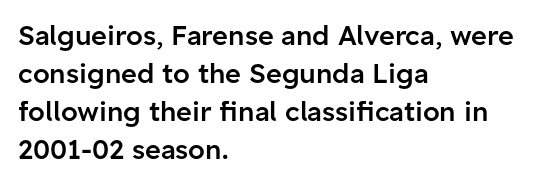
The image shows 27 px text type, upright; set left-aligned, normal line spacing (1.41x), normal letter spacing, not underlined.
